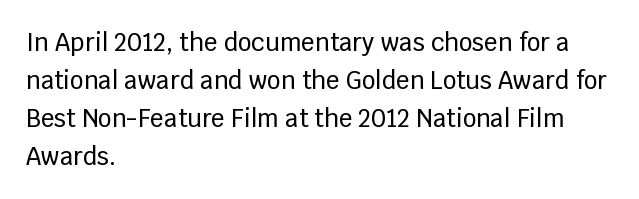
{"italic": "no", "underline": "no", "align": "left", "line_spacing": "normal", "line_spacing_ratio": 1.58, "letter_spacing": "normal", "letter_spacing_em": 0.0, "glyph_px": 24}
